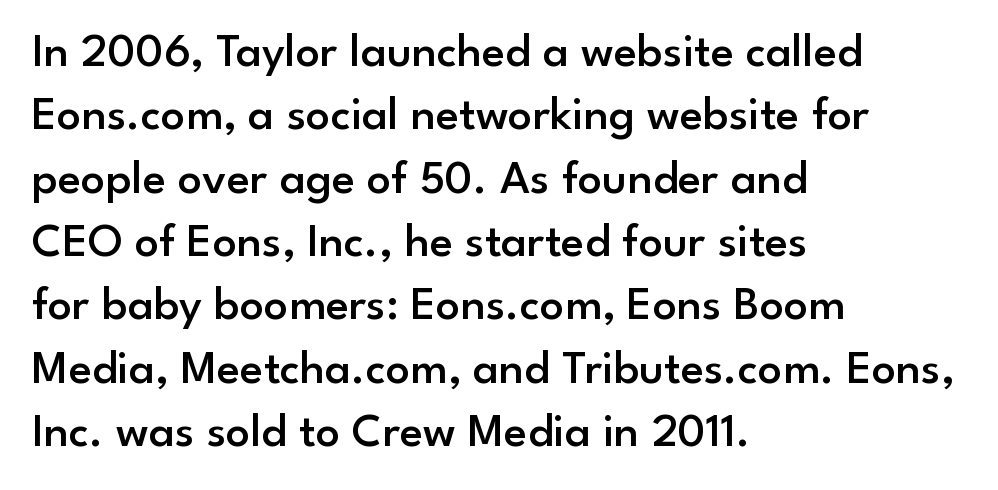
The image shows 48 px semibold sans-serif type, upright; set left-aligned, normal line spacing (1.32x), normal letter spacing, not underlined; low stroke contrast and a small x-height.
